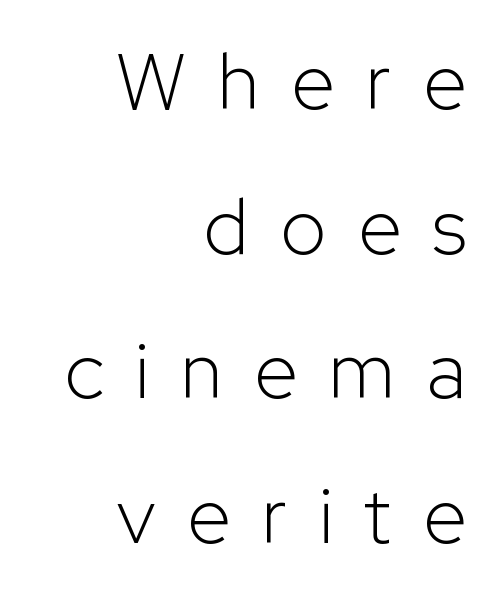
{"serif": "no", "italic": "no", "bold": "no", "weight": "light", "width": "normal", "stroke_contrast": "low", "x_height": "medium", "monospaced": "no", "underline": "no", "align": "right", "line_spacing_ratio": 1.83, "letter_spacing": "wide", "letter_spacing_em": 0.4, "glyph_px": 79}
